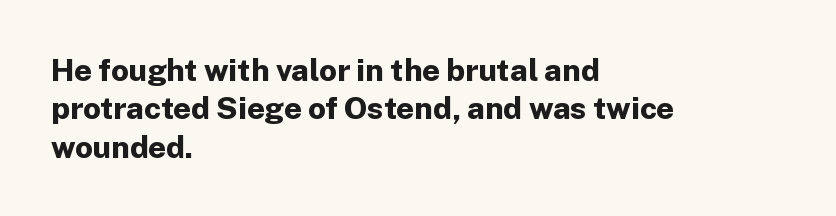
Inter-character spacing is left at the font's built-in metrics. This sample has the flowing, uneven cadence of proportional lettering. The specimen omits any rule beneath the text block's lines. This rendering employs a face without finishing strokes, i.e., a sans-serif.
